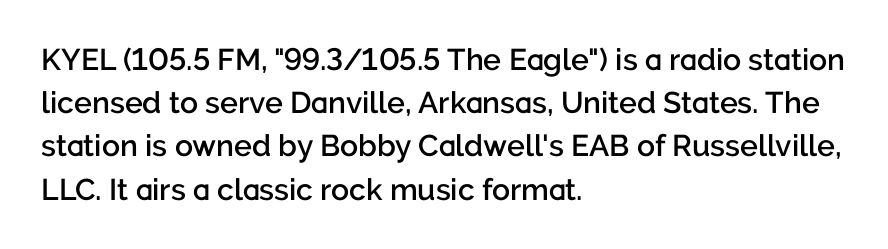
Q: Is the text bold? A: Semi-bold.
Q: Is the text italic (slanted)? A: No, it is upright.
Q: Is the typeface a serif or a sans-serif typeface? A: Sans-serif.
Q: Is the text underlined? A: No.
Q: How is the paragraph aligned? A: Left-aligned.
Q: Is the spacing between letters normal or unusually wide? A: Normal.
Q: Is the spacing between lines tight, normal or loose? A: Normal.
Q: Width (condensed, normal, or wide)? A: Normal.
Q: Stroke contrast? A: Low.
Q: x-height? A: Medium.
Q: Monospaced? A: No.
